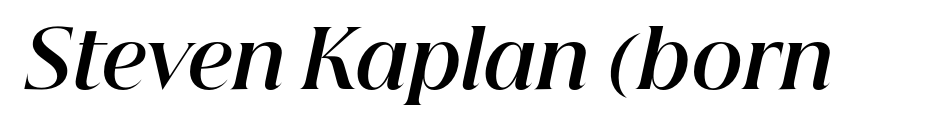
{"italic": "yes", "lean": "right", "slant_degrees": 12, "bold": "yes", "weight": "bold", "width": "normal", "stroke_contrast": "high", "x_height": "medium", "monospaced": "no", "underline": "no", "letter_spacing": "normal", "letter_spacing_em": 0.0, "glyph_px": 79}
